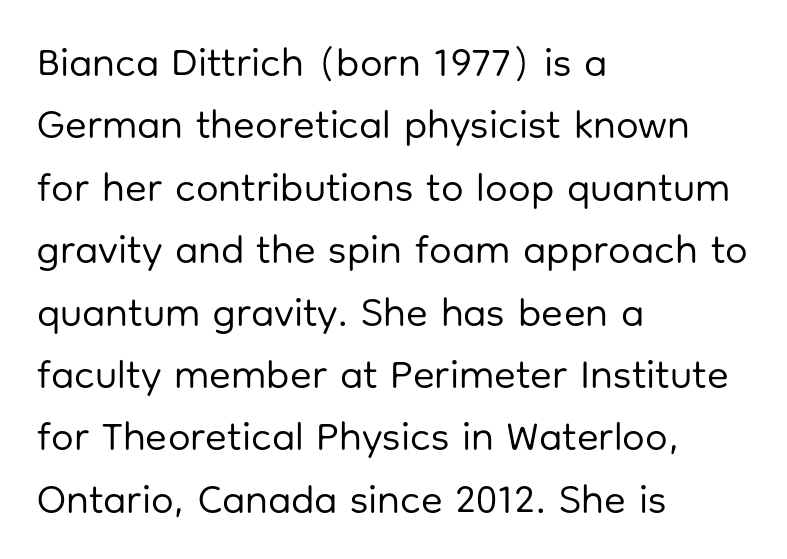
The letters advance in unequal steps, a hallmark of proportional type. A light-to-regular cut is what we see here. Alignment: flush left. Successive baselines arrive at the customary interval. The words here are not underlined. Every character sits straight up, as roman type does.
